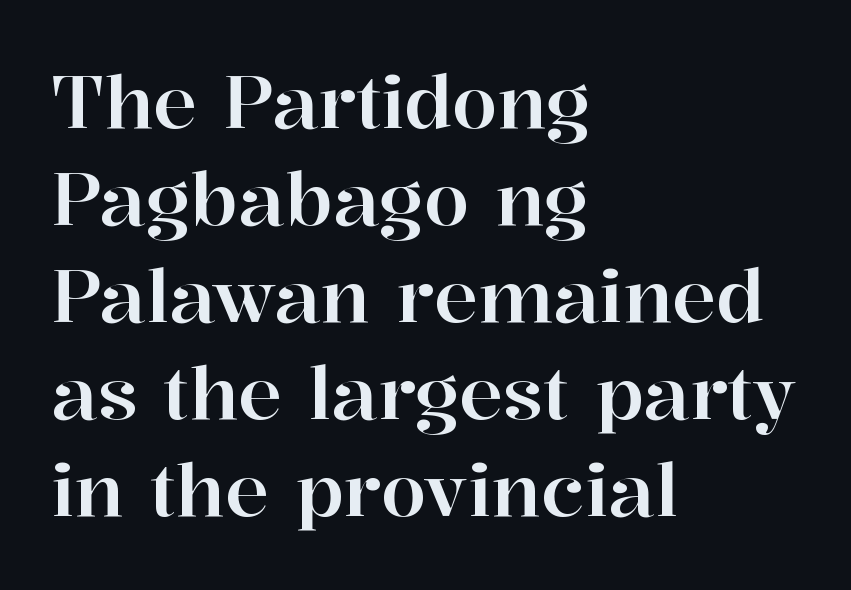
Q: Is the text italic (slanted)? A: No, it is upright.
Q: Is the typeface a serif or a sans-serif typeface? A: Serif.
Q: Is the text underlined? A: No.
Q: How is the paragraph aligned? A: Left-aligned.
Q: Is the spacing between letters normal or unusually wide? A: Normal.
Q: Is the spacing between lines tight, normal or loose? A: Normal.
Q: Width (condensed, normal, or wide)? A: Normal.
Q: Stroke contrast? A: High.
Q: x-height? A: Medium.
Q: Monospaced? A: No.
